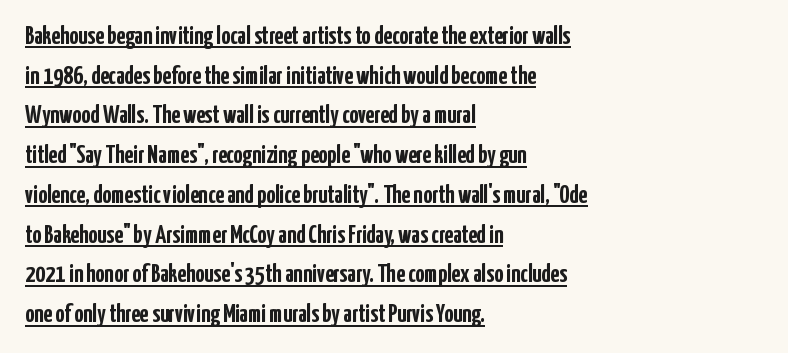
The image shows 25 px bold type, upright; set left-aligned, normal line spacing (1.59x), normal letter spacing, underlined.
